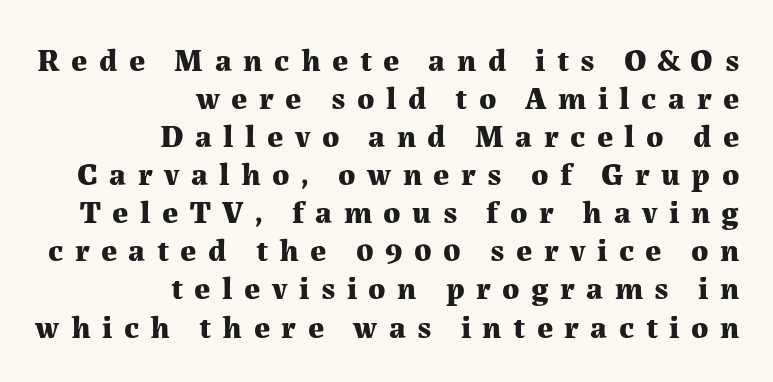
{"serif": "yes", "italic": "no", "bold": "yes", "weight": "bold", "width": "normal", "stroke_contrast": "medium", "x_height": "medium", "monospaced": "no", "underline": "no", "align": "right", "line_spacing_ratio": 1.19, "letter_spacing": "wide", "letter_spacing_em": 0.36, "glyph_px": 32}
